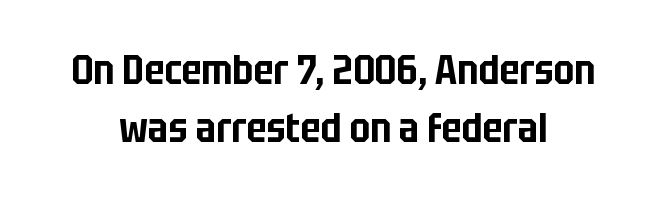
Q: Is the text italic (slanted)? A: No, it is upright.
Q: Is the typeface a serif or a sans-serif typeface? A: Sans-serif.
Q: Is the text underlined? A: No.
Q: How is the paragraph aligned? A: Centered.
Q: Is the spacing between letters normal or unusually wide? A: Normal.
Q: Is the spacing between lines tight, normal or loose? A: Normal.
Q: Width (condensed, normal, or wide)? A: Condensed.
Q: Stroke contrast? A: Low.
Q: x-height? A: Large.
Q: Monospaced? A: No.
